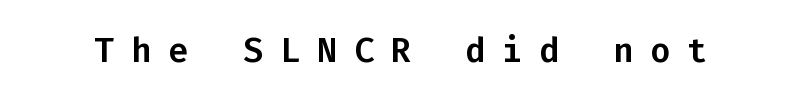
Q: Is the text italic (slanted)? A: No, it is upright.
Q: Is the typeface a serif or a sans-serif typeface? A: Sans-serif.
Q: Is the text underlined? A: No.
Q: Is the spacing between letters normal or unusually wide? A: Unusually wide.
Q: Width (condensed, normal, or wide)? A: Normal.
Q: Stroke contrast? A: Low.
Q: x-height? A: Medium.
Q: Monospaced? A: Yes.
